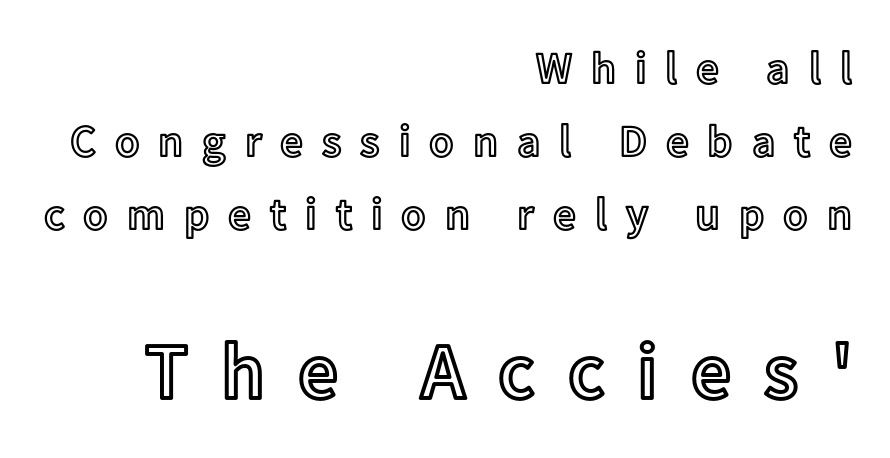
Q: Is the text italic (slanted)? A: No, it is upright.
Q: Is the text underlined? A: No.
Q: How is the paragraph aligned? A: Right-aligned.
Q: Is the spacing between letters normal or unusually wide? A: Unusually wide.
Q: Is the spacing between lines tight, normal or loose? A: Normal.
Q: Which block of text is set in a larger size, the first (top) or the second (bottom)? A: The second (bottom) one.
Q: Width (condensed, normal, or wide)? A: Normal.
Q: x-height? A: Medium.
Q: Monospaced? A: No.
